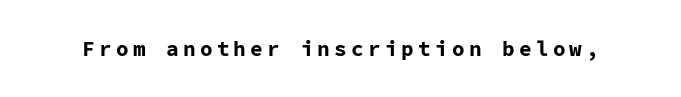
Q: Is the text bold? A: Yes.
Q: Is the text italic (slanted)? A: No, it is upright.
Q: Is the text underlined? A: No.
Q: Is the spacing between letters normal or unusually wide? A: Unusually wide.
